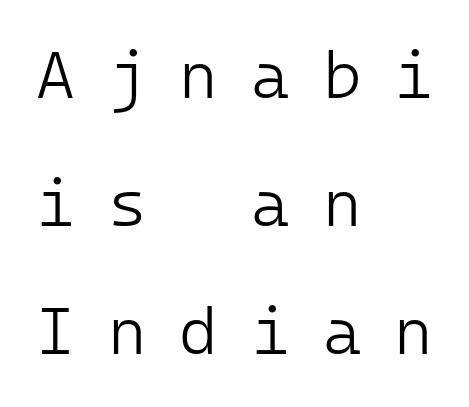
Q: Is the text bold? A: No.
Q: Is the text italic (slanted)? A: No, it is upright.
Q: Is the typeface a serif or a sans-serif typeface? A: Sans-serif.
Q: Is the text underlined? A: No.
Q: How is the paragraph aligned? A: Left-aligned.
Q: Is the spacing between letters normal or unusually wide? A: Unusually wide.
Q: Is the spacing between lines tight, normal or loose? A: Loose.
Q: Width (condensed, normal, or wide)? A: Normal.
Q: Stroke contrast? A: Low.
Q: x-height? A: Medium.
Q: Monospaced? A: Yes.
